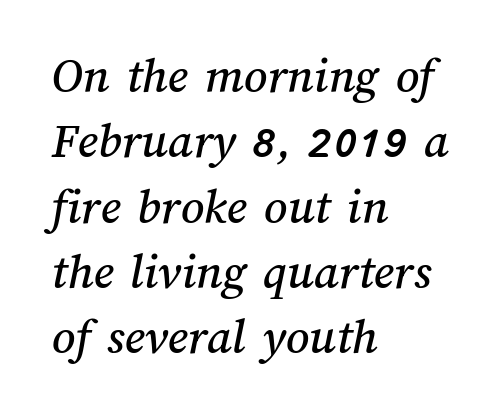
The image shows 51 px text type; set left-aligned, normal line spacing (1.28x), normal letter spacing, not underlined; medium stroke contrast and a medium x-height.
